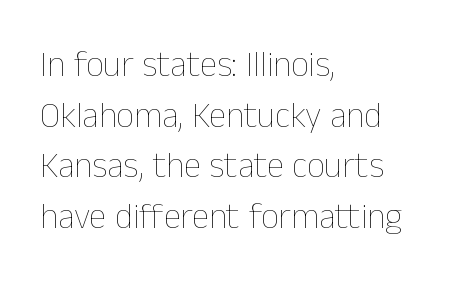
The font is comparable to plain body text, perhaps lighter. Bare-footed words on every line. There is no visible air inserted between adjacent glyphs. Character widths vary here, with narrow letters taking less room than wide ones. Normally led — the rows are evenly, conventionally spaced. A roman cut, with each character standing at attention.
